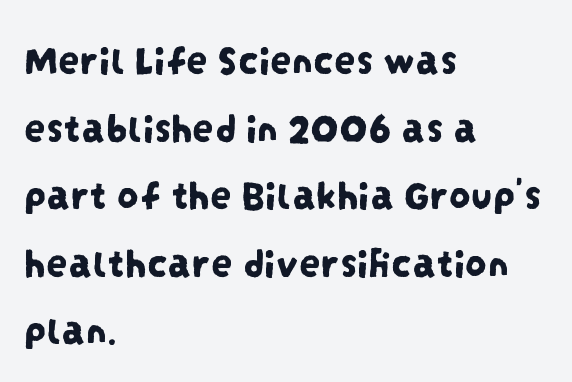
Q: Is the typeface a serif or a sans-serif typeface? A: Sans-serif.
Q: Is the text underlined? A: No.
Q: How is the paragraph aligned? A: Left-aligned.
Q: Is the spacing between letters normal or unusually wide? A: Normal.
Q: Is the spacing between lines tight, normal or loose? A: Normal.
Q: Width (condensed, normal, or wide)? A: Condensed.
Q: Stroke contrast? A: Low.
Q: x-height? A: Large.
Q: Monospaced? A: No.
